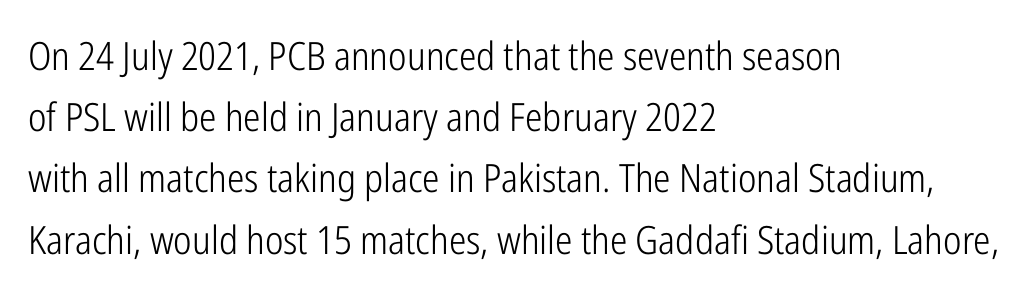
The image shows 39 px light, condensed sans-serif type, upright; set left-aligned, normal line spacing (1.57x), normal letter spacing, not underlined; low stroke contrast and a medium x-height.
